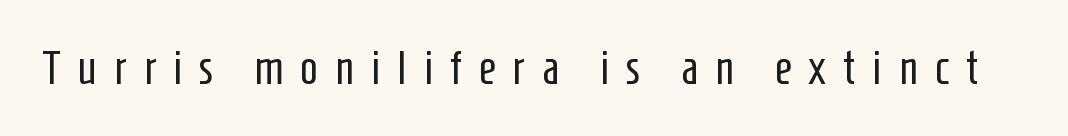
The image shows 47 px regular-weight, condensed sans-serif type, upright; set unusually wide letter spacing (+0.36 em), not underlined; low stroke contrast and a medium x-height.
